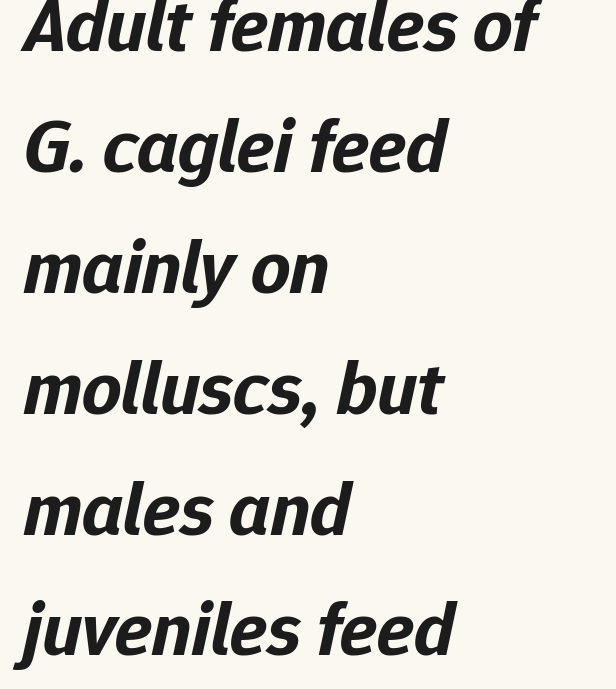
Does the leading feel generous? No, just average. Observe the lean: these are italic letterforms. The passage shown has conventional tracking throughout. On the weight axis this lands at bold, roughly 700. Each letter keeps its own natural width here, so spacing adapts to shape.
